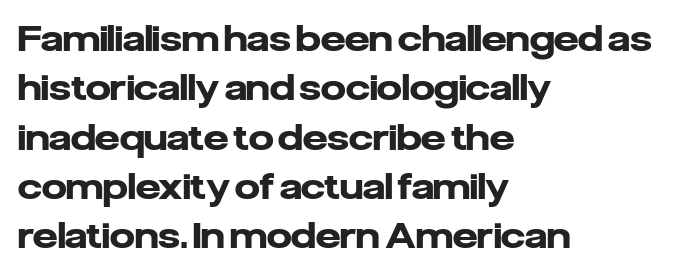
{"serif": "no", "italic": "no", "bold": "yes", "weight": "heavy", "width": "normal", "stroke_contrast": "low", "x_height": "medium", "monospaced": "no", "underline": "no", "align": "left", "line_spacing": "normal", "line_spacing_ratio": 1.41, "letter_spacing": "normal", "letter_spacing_em": 0.0, "glyph_px": 35}
